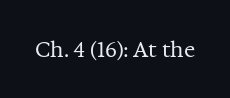
{"italic": "no", "bold": "no", "underline": "no", "letter_spacing": "normal", "letter_spacing_em": 0.0, "glyph_px": 21}
